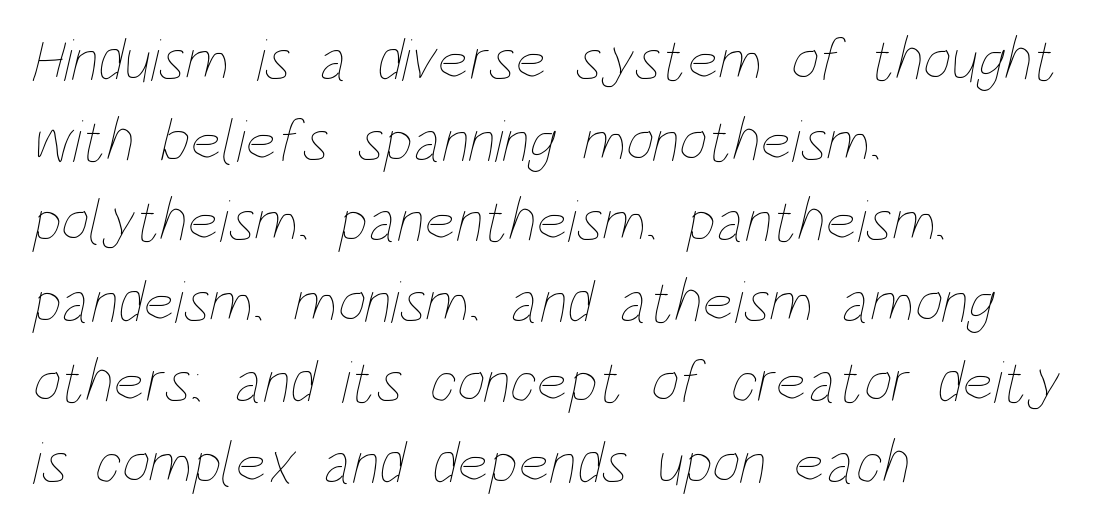
The compositor pushed each line to the left boundary. What stands out about the letter spacing? Nothing — it is the standard amount. Whoever set this chose a conventional vertical rhythm. Heft: none added — not bold. The rendering uses natural spacing where letterforms have individual widths.
